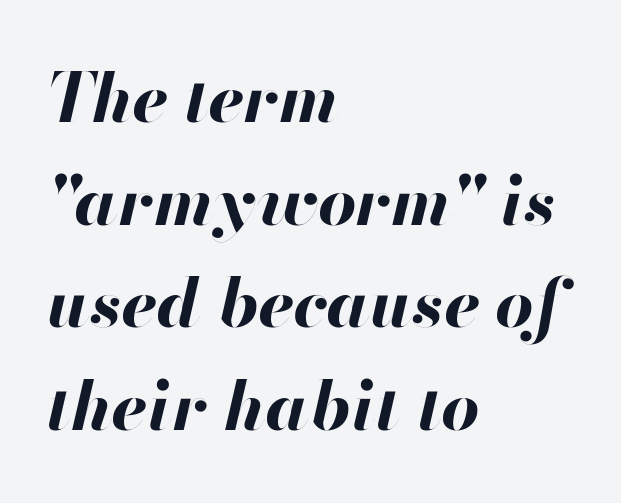
The image shows 67 px bold type, italic (leaning right); set left-aligned, normal line spacing (1.53x), normal letter spacing, not underlined; high stroke contrast and a small x-height.
